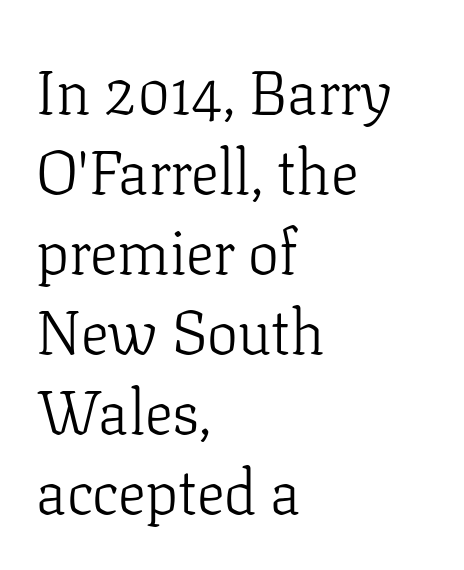
The image shows 62 px light serif type, upright; set left-aligned, normal line spacing (1.29x), normal letter spacing, not underlined; low stroke contrast and a medium x-height.
